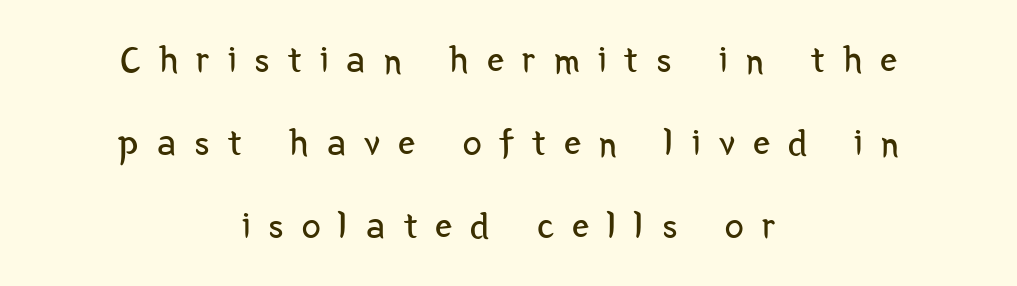
The image shows 38 px regular-weight, condensed sans-serif type, upright; set centered, loose line spacing (2.19x), unusually wide letter spacing (+0.48 em), not underlined; low stroke contrast and a medium x-height.
